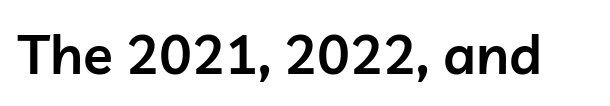
The image shows 55 px semibold sans-serif type, upright; set normal letter spacing, not underlined; low stroke contrast and a medium x-height.
